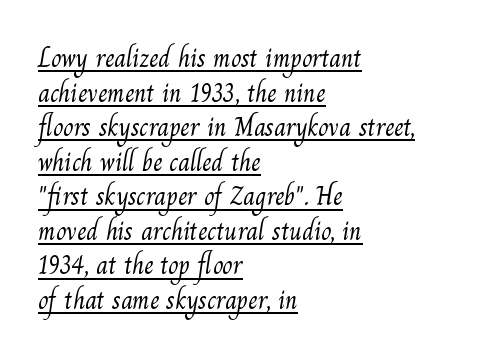
The passage shown stacks its lines at a standard gap. Bold? No — there's no thickening of the strokes. The words here are underlined. No extra tracking has been applied to these lines.
